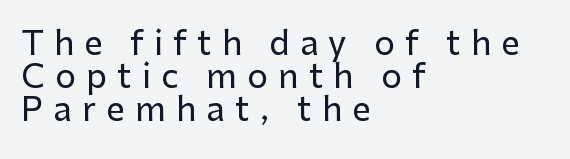
Q: Is the text italic (slanted)? A: No, it is upright.
Q: Is the typeface a serif or a sans-serif typeface? A: Sans-serif.
Q: Is the text underlined? A: No.
Q: How is the paragraph aligned? A: Left-aligned.
Q: Is the spacing between letters normal or unusually wide? A: Unusually wide.
Q: Is the spacing between lines tight, normal or loose? A: Tight.
Q: Width (condensed, normal, or wide)? A: Normal.
Q: Stroke contrast? A: Low.
Q: x-height? A: Medium.
Q: Monospaced? A: No.
